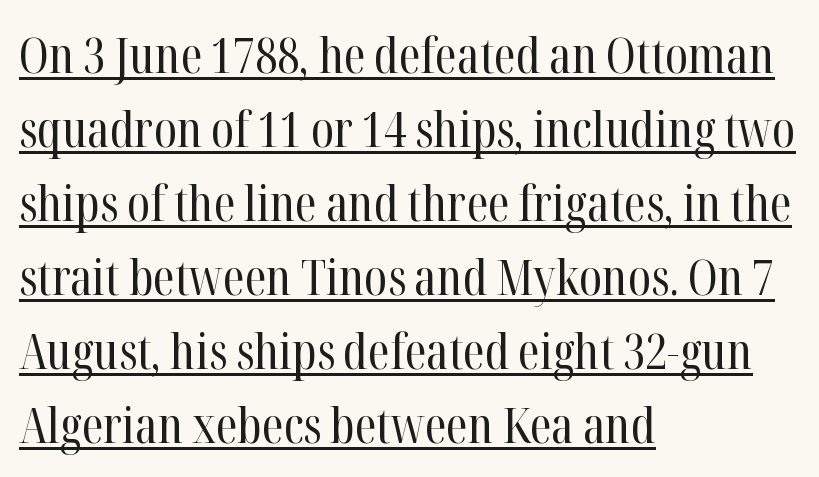
Q: Is the text bold? A: No.
Q: Is the text italic (slanted)? A: No, it is upright.
Q: Is the typeface a serif or a sans-serif typeface? A: Serif.
Q: Is the text underlined? A: Yes.
Q: How is the paragraph aligned? A: Left-aligned.
Q: Is the spacing between letters normal or unusually wide? A: Normal.
Q: Is the spacing between lines tight, normal or loose? A: Normal.
Q: Width (condensed, normal, or wide)? A: Condensed.
Q: Stroke contrast? A: High.
Q: x-height? A: Medium.
Q: Monospaced? A: No.
